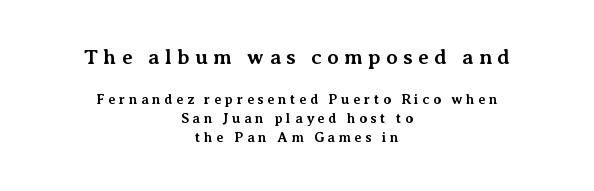
{"italic": "no", "bold": "yes", "underline": "no", "align": "center", "line_spacing": "normal", "line_spacing_ratio": 1.37, "letter_spacing": "wide", "letter_spacing_em": 0.25, "larger_block": "first", "size_ratio": 1.5, "glyph_px": 21}
